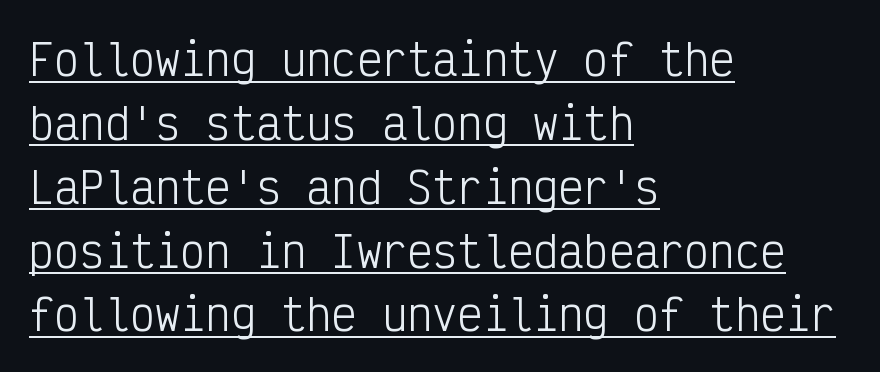
This sample carries an underscore along the baseline area. Compared with typical paragraphs, the rows here are spaced about the same. Line beginnings align vertically; line endings do not. Tall strokes in this sample are plumb rather than angled. Heft: none added — not bold.
